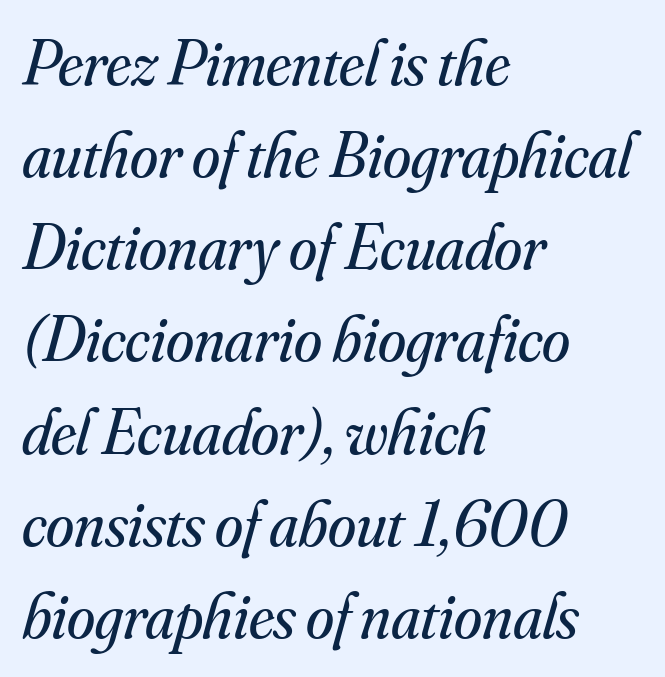
{"serif": "yes", "italic": "yes", "lean": "right", "slant_degrees": 16, "bold": "no", "weight": "regular", "width": "normal", "stroke_contrast": "medium", "x_height": "small", "monospaced": "no", "underline": "no", "align": "left", "line_spacing": "normal", "line_spacing_ratio": 1.44, "letter_spacing": "normal", "letter_spacing_em": 0.0, "glyph_px": 64}
